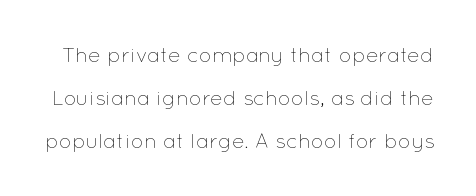
The image shows 21 px text type, upright; set loose line spacing (2.05x), normal letter spacing, not underlined.
